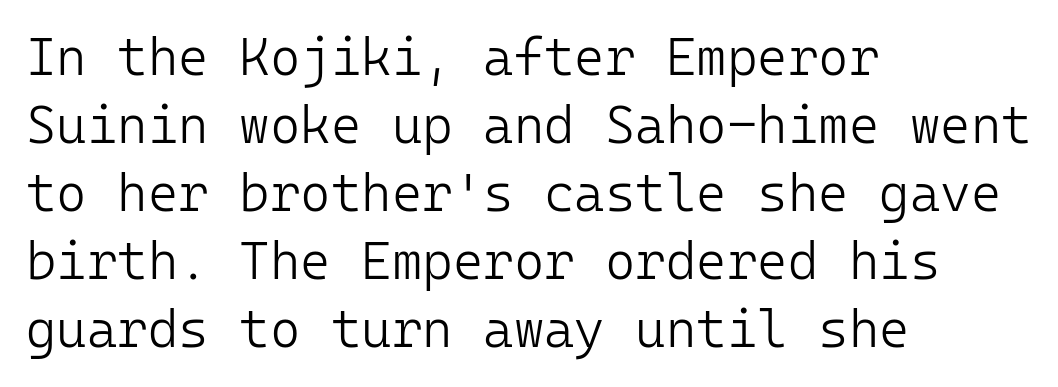
{"serif": "no", "italic": "no", "bold": "no", "weight": "light", "width": "normal", "stroke_contrast": "low", "x_height": "medium", "monospaced": "yes", "underline": "no", "align": "left", "line_spacing": "normal", "line_spacing_ratio": 1.31, "letter_spacing": "normal", "letter_spacing_em": 0.0, "glyph_px": 52}
